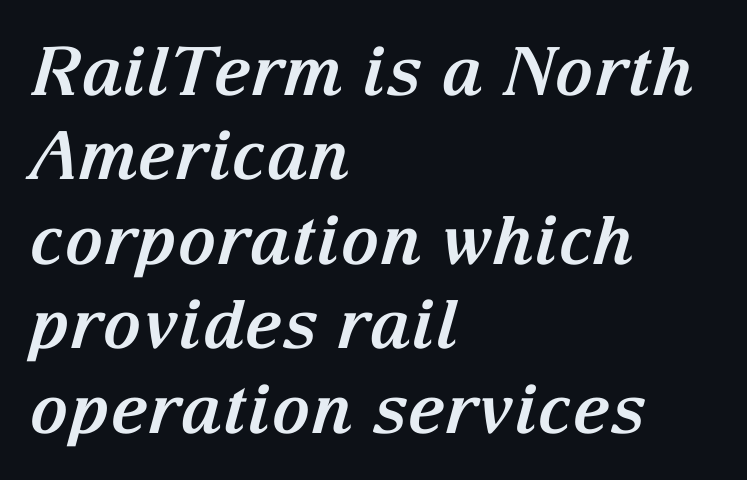
The image shows 67 px bold serif type, italic (leaning right); set left-aligned, normal line spacing (1.26x), normal letter spacing, not underlined; medium stroke contrast and a medium x-height.
